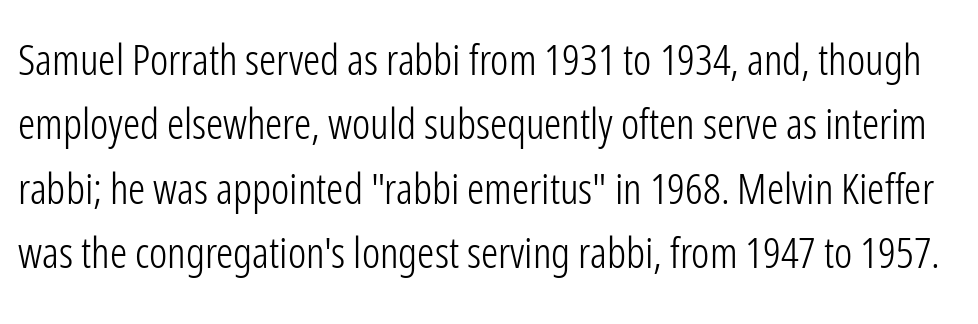
{"serif": "no", "italic": "no", "bold": "no", "weight": "light", "width": "condensed", "stroke_contrast": "low", "x_height": "medium", "monospaced": "no", "underline": "no", "line_spacing": "normal", "line_spacing_ratio": 1.5, "letter_spacing": "normal", "letter_spacing_em": 0.0, "glyph_px": 43}
